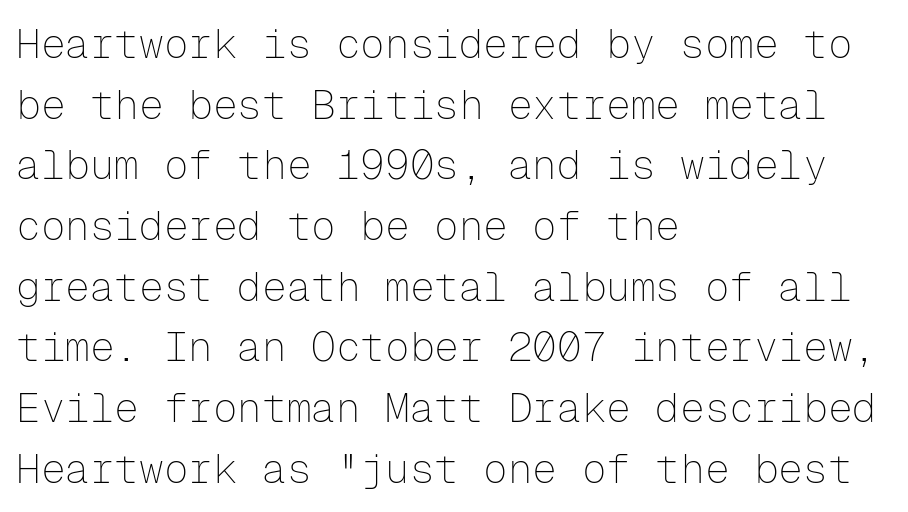
Where is the straight margin? On the left. The rendering uses typewriter-style spacing with identical character cells. Nothing unusual about the tracking: characters are spaced as the font intends. On a weight scale, this lands at 450 or below. Are there feet on the stems? There aren't — it's a sans.
